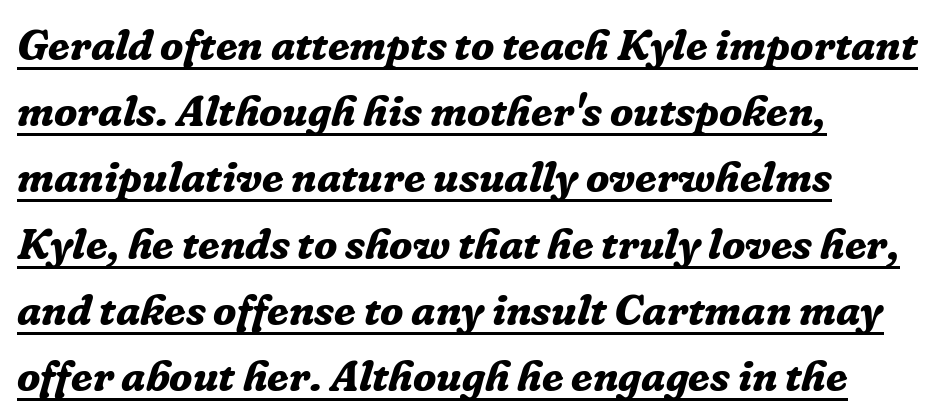
Like a heading marked for emphasis, these lines bear an underscore. The letterforms sit shoulder to shoulder at normal distance. The characters look thick and weighty, a clear bold. The designer went with a serif here, giving each stem small feet. Line spacing here is normal.
